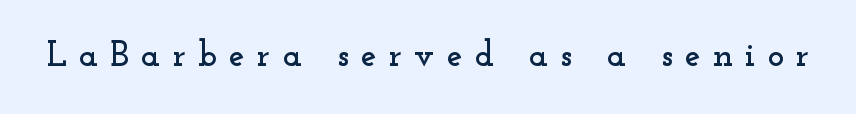
Q: Is the text italic (slanted)? A: No, it is upright.
Q: Is the typeface a serif or a sans-serif typeface? A: Serif.
Q: Is the text underlined? A: No.
Q: Is the spacing between letters normal or unusually wide? A: Unusually wide.
Q: Width (condensed, normal, or wide)? A: Wide.
Q: Stroke contrast? A: Low.
Q: x-height? A: Small.
Q: Monospaced? A: No.
